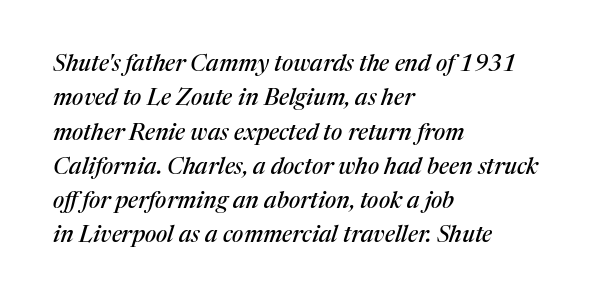
{"italic": "yes", "lean": "right", "slant_degrees": 17, "underline": "no", "align": "left", "line_spacing": "normal", "line_spacing_ratio": 1.49, "letter_spacing": "normal", "letter_spacing_em": 0.0, "glyph_px": 23}
